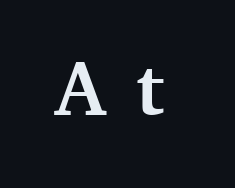
The words here are not underlined. Is the letter spacing exaggerated? Yes — the characters are pushed far apart. Stroke thickness is high; the sample reads as a true bold. This is the regular roman posture of the typeface. In terms of letterform style, serifs are clearly present. Each letter keeps its own natural width here, so spacing adapts to shape.
